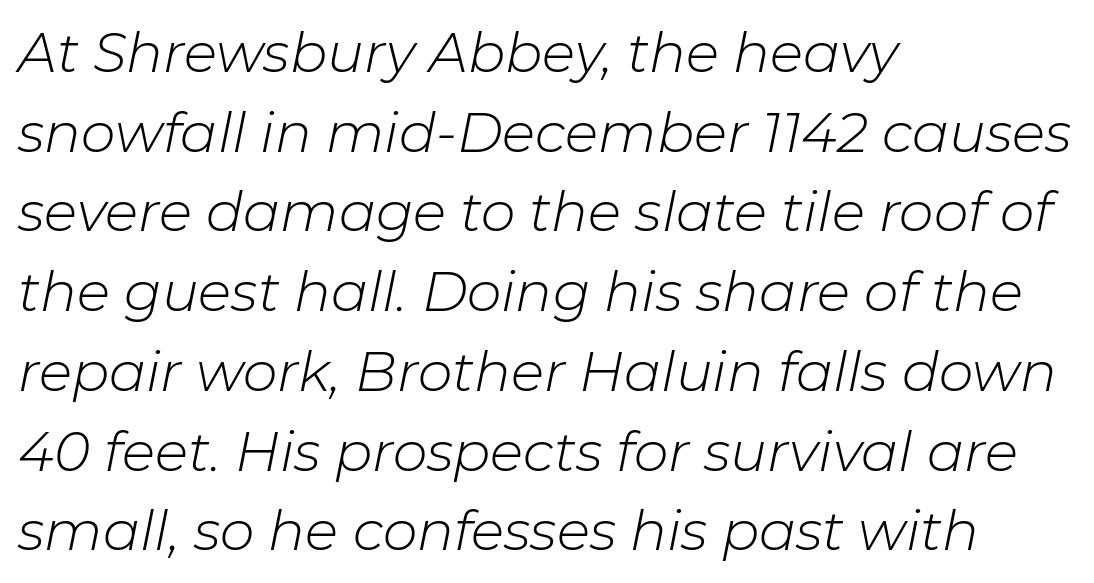
The image shows 55 px light type, italic (leaning right); set left-aligned, normal line spacing (1.45x), normal letter spacing, not underlined; low stroke contrast and a medium x-height.
